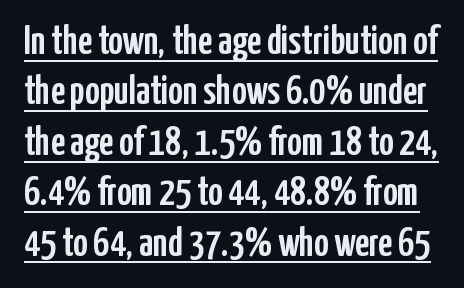
The image shows 40 px condensed sans-serif type, upright; set normal line spacing (1.26x), normal letter spacing, underlined; low stroke contrast and a medium x-height.
